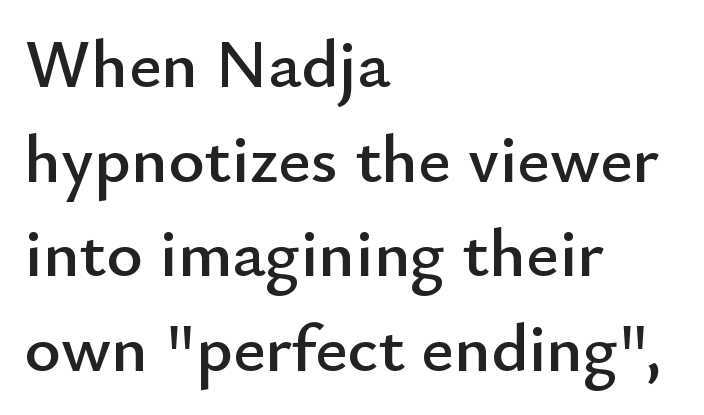
The image shows 69 px sans-serif type, upright; set left-aligned, normal line spacing (1.37x), normal letter spacing, not underlined; low stroke contrast and a small x-height.
